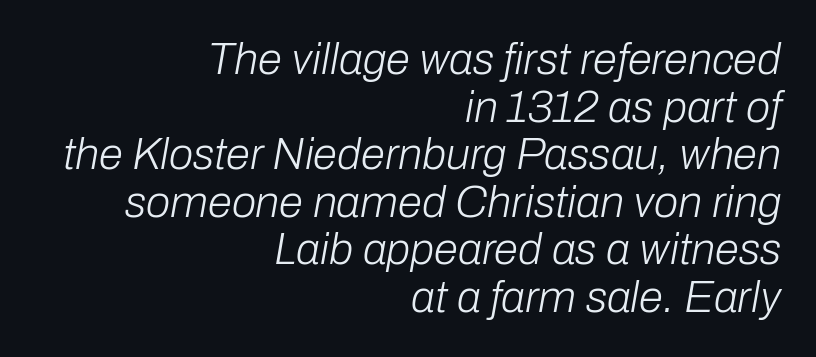
The image shows 44 px light type, italic (leaning right); set right-aligned, tight line spacing (1.08x), normal letter spacing, not underlined; low stroke contrast and a medium x-height.
